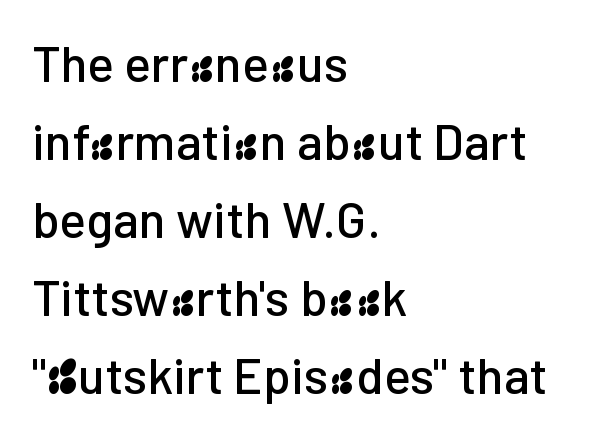
Notice how the passage keeps a crisp vertical edge on the left only. Classification — sans serif. Bare-footed words on every line. If you measured baseline to baseline, you'd find a middling distance. Varying glyph widths throughout — classic text-font behaviour. Tracking value appears to be zero — textbook default spacing.
